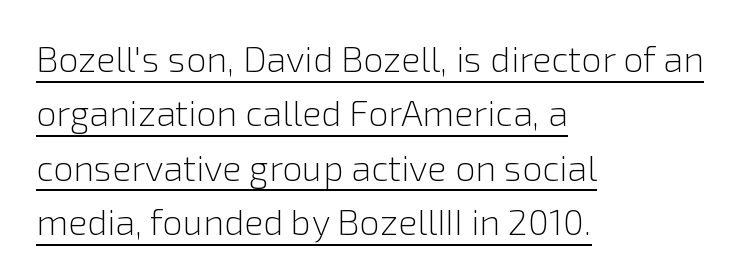
A quiet, ordinary-to-light weight characterises the typeface. The font family rendered here belongs to the sans-serif group. Descenders here cross a horizontal rule under the line. The lettering stays uniformly vertical, giving the passage a roman look. Whoever set this chose a conventional vertical rhythm.
